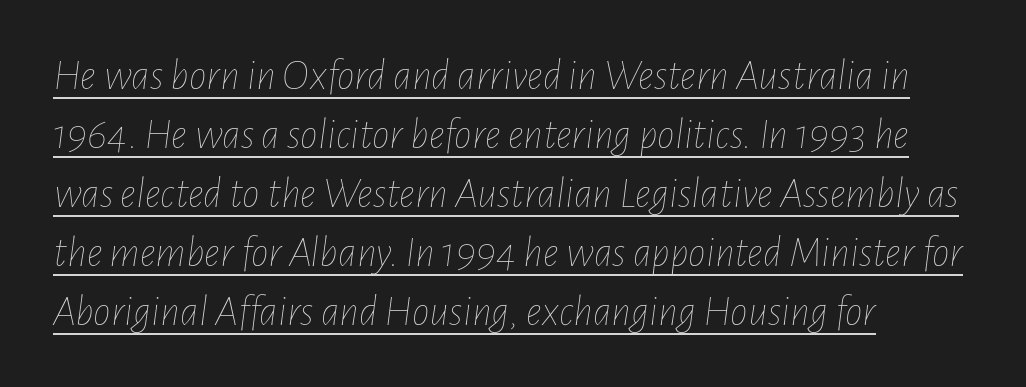
The image shows 44 px thin, condensed type, italic (leaning right); set left-aligned, normal line spacing (1.34x), normal letter spacing, underlined; low stroke contrast and a medium x-height.
